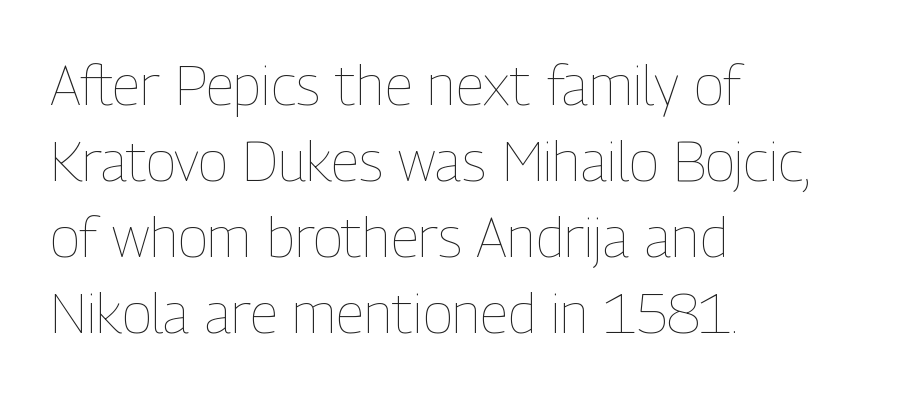
If you drew a ruler down the left edge, every line would touch it. Is there much room between lines? A standard amount, neither cramped nor airy. This is the regular roman posture of the typeface. The rendering uses natural spacing where letterforms have individual widths.
